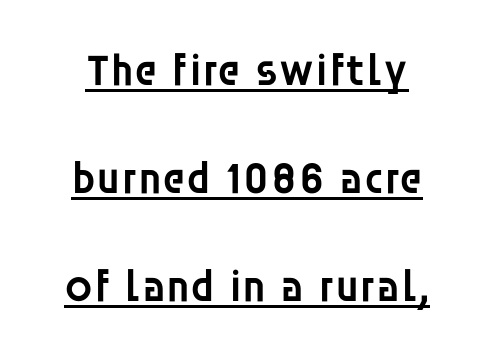
The designer went with a sans here, leaving each stem footless. Spacing verdict: proportional, widths tailored to each character. A baseline rule has been typeset under these characters. A fair bit of extra ink — the face is semibold, not bold. Unlike italic type, these characters show no tilt at all. Compared with typical body copy, the letter spacing here is the same.
